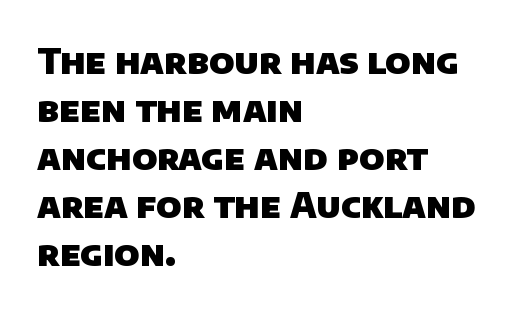
{"serif": "no", "bold": "yes", "weight": "heavy", "width": "normal", "stroke_contrast": "low", "x_height": "large", "monospaced": "no", "underline": "no", "align": "left", "line_spacing": "normal", "line_spacing_ratio": 1.37, "letter_spacing": "normal", "letter_spacing_em": 0.0, "glyph_px": 35}
